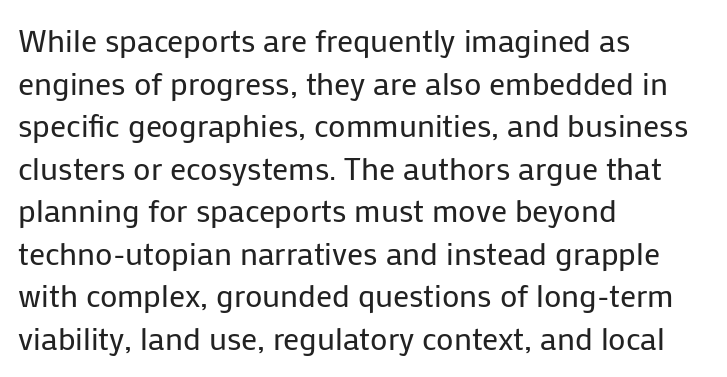
{"serif": "no", "italic": "no", "bold": "no", "weight": "regular", "width": "normal", "stroke_contrast": "low", "x_height": "medium", "monospaced": "no", "underline": "no", "align": "left", "line_spacing": "normal", "line_spacing_ratio": 1.33, "letter_spacing": "normal", "letter_spacing_em": 0.0, "glyph_px": 32}
